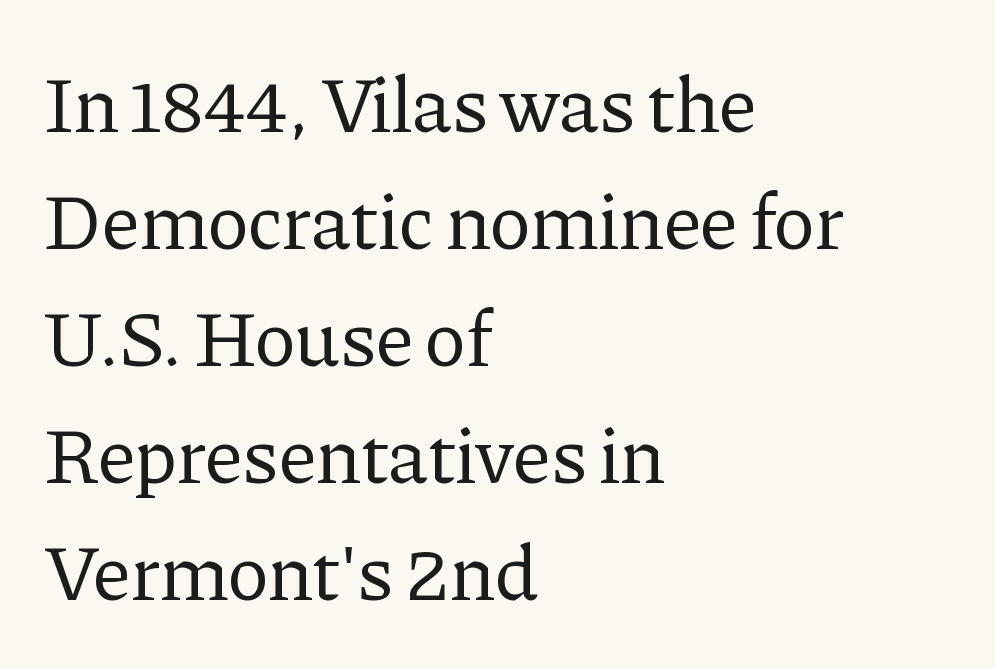
Weight: in the light-to-regular range. Line spacing here is normal. The letters advance in unequal steps, a hallmark of proportional type. Stroke terminals: seriffed. If you drew a ruler down the left edge, every line would touch it.
